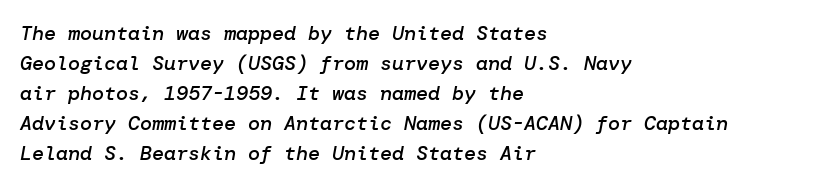
The image shows 20 px text type, italic (leaning right); set left-aligned, normal line spacing (1.5x), normal letter spacing, not underlined.
